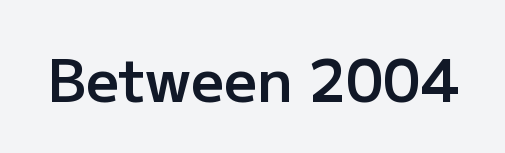
The image shows 58 px semibold sans-serif type, upright; set normal letter spacing, not underlined; low stroke contrast and a medium x-height.
